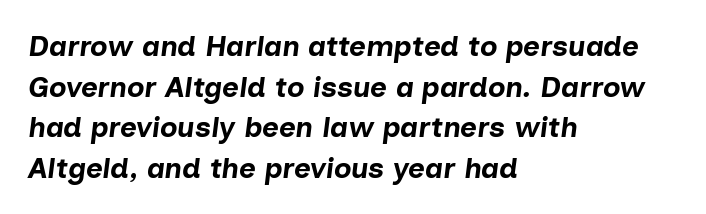
{"italic": "yes", "lean": "right", "slant_degrees": 7, "bold": "yes", "weight": "bold", "width": "normal", "stroke_contrast": "low", "x_height": "medium", "monospaced": "no", "underline": "no", "align": "left", "line_spacing": "normal", "line_spacing_ratio": 1.4, "letter_spacing": "normal", "letter_spacing_em": 0.0, "glyph_px": 29}
